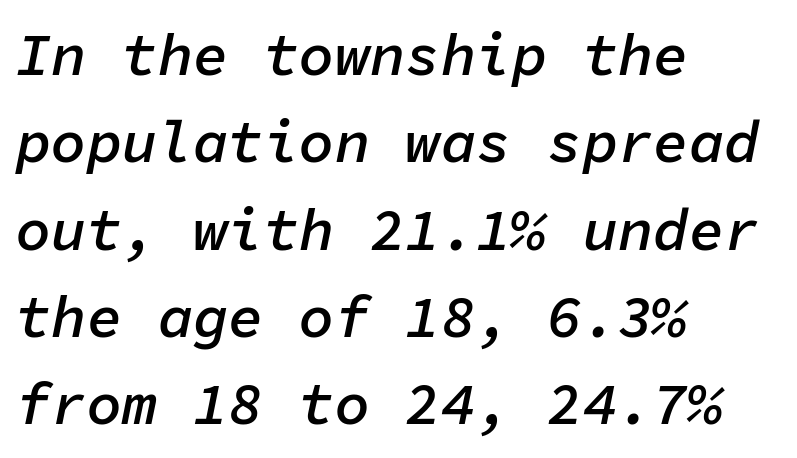
Each row of text sits above clean, open space. Standard letterfit; no display-style spreading of the glyphs. The font's italic variant was chosen for this text. The lines in this sample share a left origin and differ only in where they stop. In terms of leading, this rendering sits right in the middle. Do the characters align in a grid? Yes, the font is monospaced.
